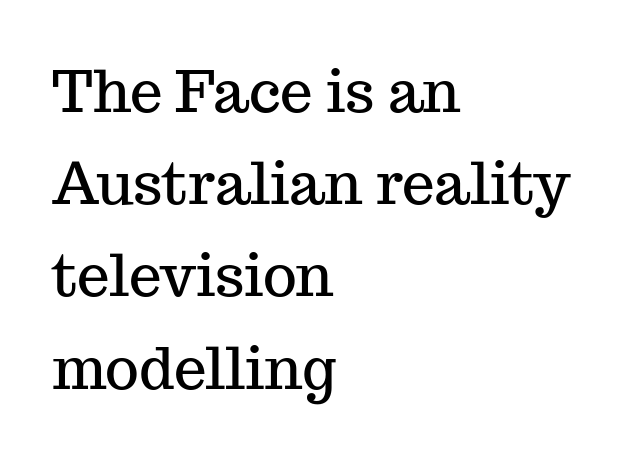
Character widths vary here, with narrow letters taking less room than wide ones. The letterforms sit shoulder to shoulder at normal distance. This sample uses a serif face. Underline: absent.
